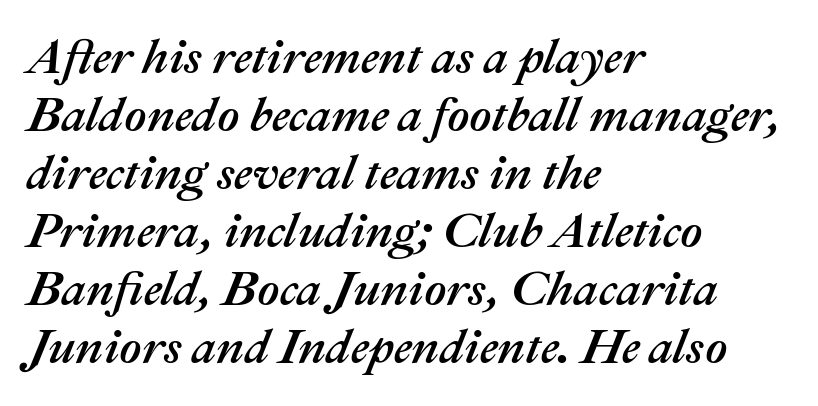
Q: Is the text italic (slanted)? A: Yes, it leans right by about 22 degrees.
Q: Is the text underlined? A: No.
Q: How is the paragraph aligned? A: Left-aligned.
Q: Is the spacing between letters normal or unusually wide? A: Normal.
Q: Width (condensed, normal, or wide)? A: Normal.
Q: Stroke contrast? A: Medium.
Q: x-height? A: Medium.
Q: Monospaced? A: No.
